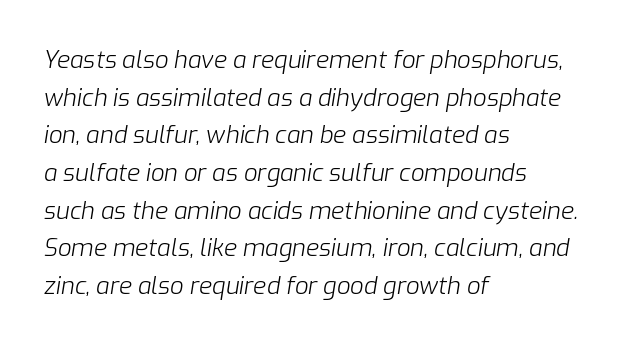
Q: Is the text bold? A: No.
Q: Is the text italic (slanted)? A: Yes, it leans right by about 9 degrees.
Q: Is the text underlined? A: No.
Q: How is the paragraph aligned? A: Left-aligned.
Q: Is the spacing between letters normal or unusually wide? A: Normal.
Q: Is the spacing between lines tight, normal or loose? A: Normal.
